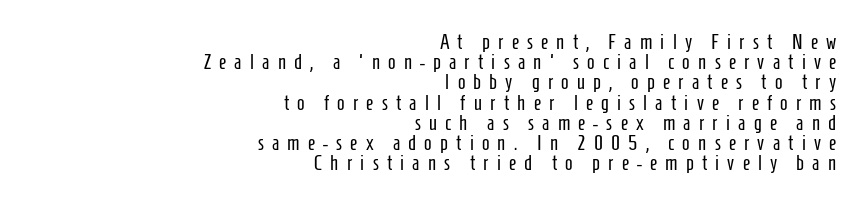
{"italic": "no", "bold": "no", "underline": "no", "align": "right", "line_spacing": "tight", "line_spacing_ratio": 1.01, "letter_spacing": "wide", "letter_spacing_em": 0.41, "glyph_px": 20}
